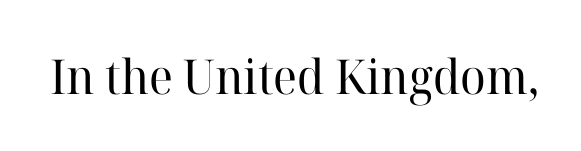
Stroke thickness stays within the range of a standard reading face or lighter. Tracking value appears to be zero — textbook default spacing. The face used here is proportionally spaced, like ordinary book or web type. Nobody drew a line under any word here. The specimen reads as upright at a glance.
